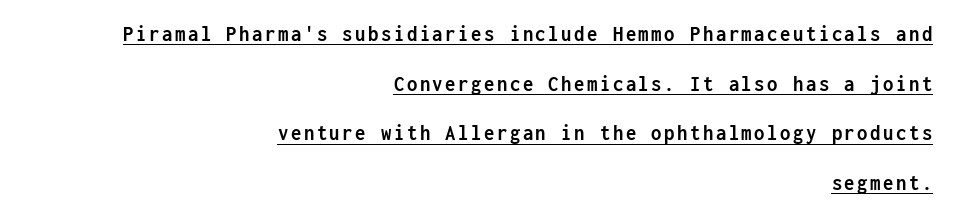
The image shows 23 px bold type, upright; set right-aligned, loose line spacing (2.16x), underlined.
